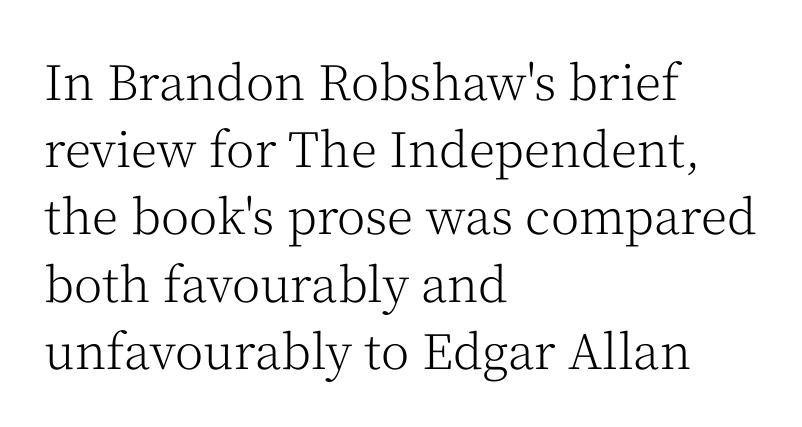
Q: Is the text bold? A: No.
Q: Is the text italic (slanted)? A: No, it is upright.
Q: Is the typeface a serif or a sans-serif typeface? A: Serif.
Q: Is the text underlined? A: No.
Q: How is the paragraph aligned? A: Left-aligned.
Q: Is the spacing between letters normal or unusually wide? A: Normal.
Q: Is the spacing between lines tight, normal or loose? A: Normal.
Q: Width (condensed, normal, or wide)? A: Normal.
Q: Stroke contrast? A: Medium.
Q: x-height? A: Medium.
Q: Monospaced? A: No.
